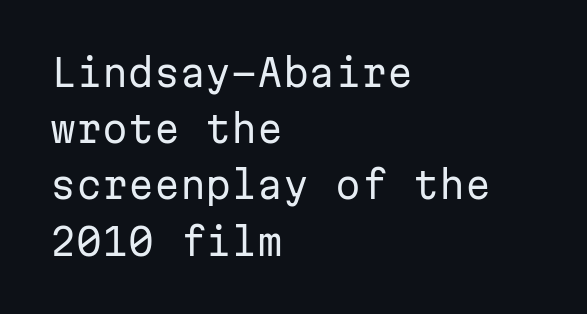
{"serif": "no", "italic": "no", "bold": "no", "weight": "regular", "width": "normal", "stroke_contrast": "low", "x_height": "medium", "monospaced": "yes", "underline": "no", "align": "left", "line_spacing": "normal", "line_spacing_ratio": 1.52, "letter_spacing": "normal", "letter_spacing_em": 0.0, "glyph_px": 37}
